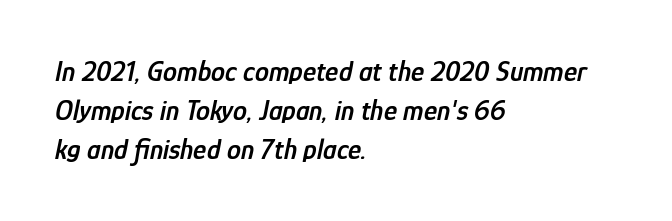
Q: Is the text bold? A: Semi-bold.
Q: Is the text italic (slanted)? A: Yes, it leans right by about 12 degrees.
Q: Is the text underlined? A: No.
Q: How is the paragraph aligned? A: Left-aligned.
Q: Is the spacing between letters normal or unusually wide? A: Normal.
Q: Is the spacing between lines tight, normal or loose? A: Normal.
Q: Width (condensed, normal, or wide)? A: Condensed.
Q: Stroke contrast? A: Low.
Q: x-height? A: Medium.
Q: Monospaced? A: No.
